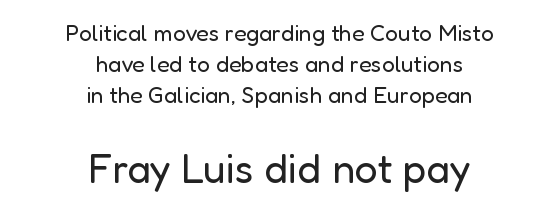
{"serif": "no", "italic": "no", "bold": "no", "weight": "regular", "width": "normal", "stroke_contrast": "low", "x_height": "medium", "monospaced": "no", "underline": "no", "align": "center", "line_spacing": "normal", "line_spacing_ratio": 1.34, "letter_spacing": "normal", "letter_spacing_em": 0.0, "larger_block": "second", "size_ratio": 1.78, "glyph_px": 41}
